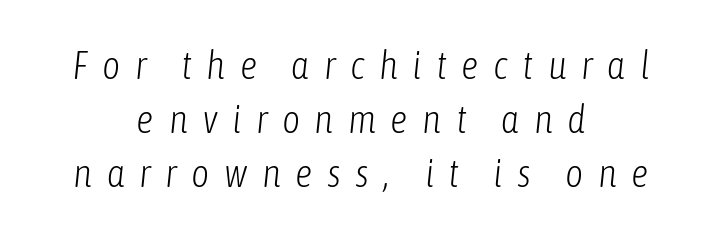
{"italic": "yes", "lean": "right", "slant_degrees": 6, "bold": "no", "weight": "light", "width": "condensed", "stroke_contrast": "low", "x_height": "medium", "monospaced": "no", "underline": "no", "align": "center", "line_spacing": "normal", "line_spacing_ratio": 1.39, "letter_spacing": "wide", "letter_spacing_em": 0.37, "glyph_px": 39}
